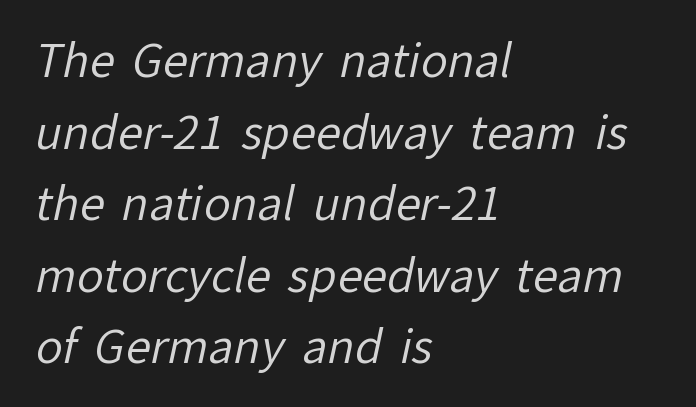
{"serif": "no", "bold": "no", "weight": "regular", "width": "normal", "stroke_contrast": "low", "x_height": "medium", "monospaced": "no", "underline": "no", "align": "left", "line_spacing": "normal", "line_spacing_ratio": 1.59, "letter_spacing": "normal", "letter_spacing_em": 0.0, "glyph_px": 45}
